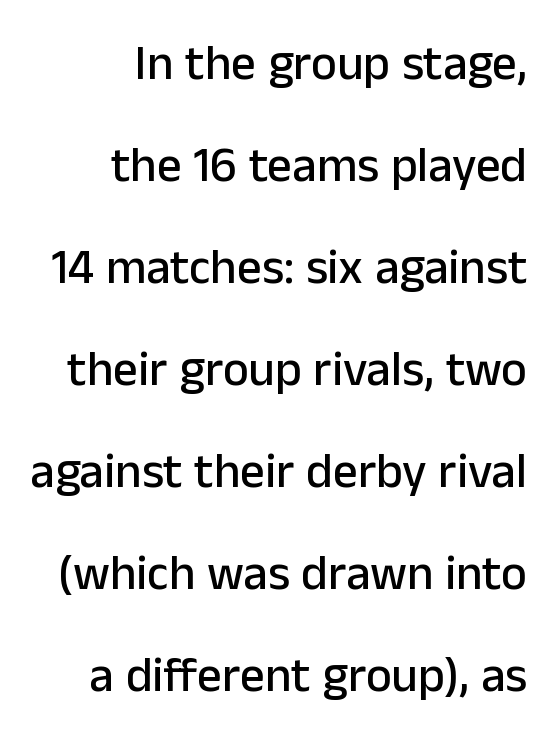
Q: Is the text italic (slanted)? A: No, it is upright.
Q: Is the typeface a serif or a sans-serif typeface? A: Sans-serif.
Q: Is the text underlined? A: No.
Q: How is the paragraph aligned? A: Right-aligned.
Q: Is the spacing between letters normal or unusually wide? A: Normal.
Q: Is the spacing between lines tight, normal or loose? A: Loose.
Q: Width (condensed, normal, or wide)? A: Normal.
Q: Stroke contrast? A: Low.
Q: x-height? A: Medium.
Q: Monospaced? A: No.
